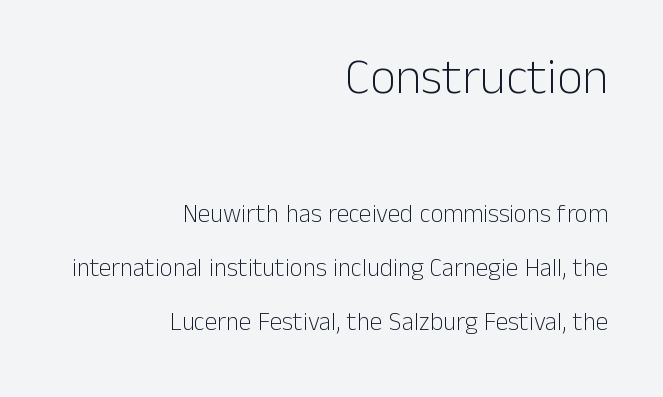
Compared with typical paragraphs, the rows here are farther apart. Weight class: somewhere from thin through regular. This sample has the flowing, uneven cadence of proportional lettering. The setting favours the right margin, as signatures and pull-quotes sometimes do.
